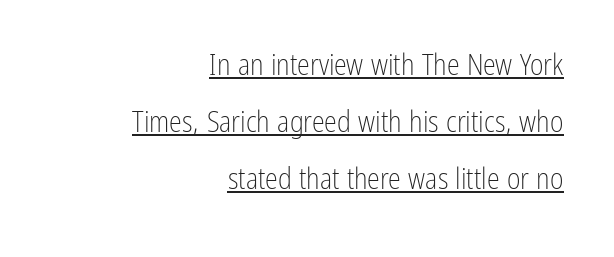
What kind of face is this? One without serifs — a sans. The axis of the letterforms is exactly vertical. Think of a printed novel: that variable character pitch is what you see here. The lines in this sample share a right terminus and differ only in where they begin. Honestly, the underline is the first thing you notice here. Is the letter spacing exaggerated? No — it looks like the ordinary default.
